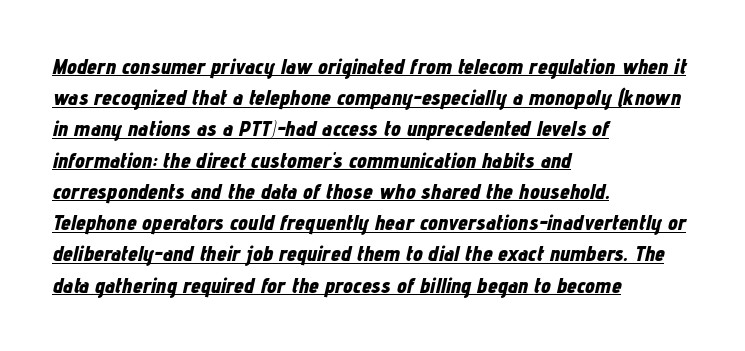
{"italic": "yes", "lean": "right", "slant_degrees": 12, "bold": "yes", "underline": "yes", "align": "left", "line_spacing": "normal", "line_spacing_ratio": 1.42, "letter_spacing": "normal", "letter_spacing_em": 0.0, "glyph_px": 22}
